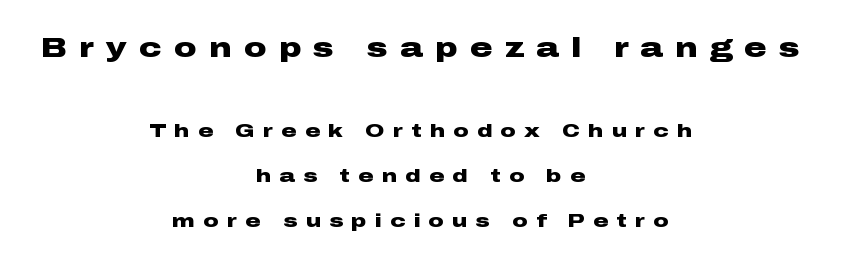
The image shows 28 px heavy, wide sans-serif type, upright; set centered, loose line spacing (2.36x), unusually wide letter spacing (+0.44 em), not underlined; the first (top) block is 1.47x larger; low stroke contrast and a medium x-height.
